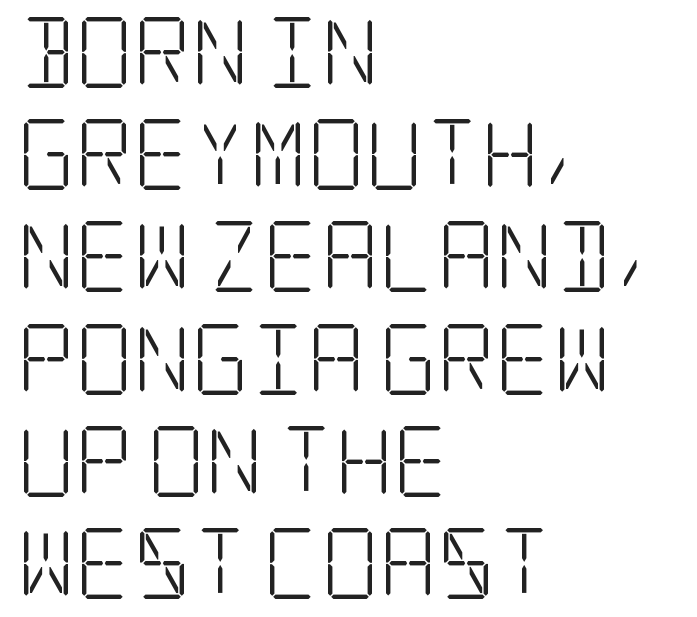
The image shows 71 px light, condensed serif type, upright; set left-aligned, normal line spacing (1.44x), normal letter spacing, not underlined; low stroke contrast and a large x-height.
